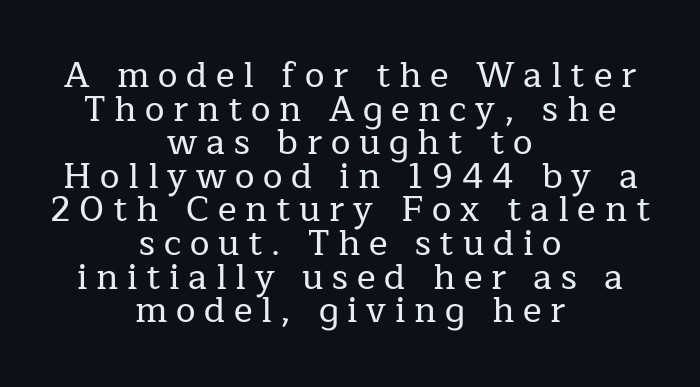
Q: Is the text italic (slanted)? A: No, it is upright.
Q: Is the typeface a serif or a sans-serif typeface? A: Serif.
Q: Is the text underlined? A: No.
Q: How is the paragraph aligned? A: Centered.
Q: Is the spacing between letters normal or unusually wide? A: Unusually wide.
Q: Is the spacing between lines tight, normal or loose? A: Tight.
Q: Width (condensed, normal, or wide)? A: Normal.
Q: Stroke contrast? A: Low.
Q: x-height? A: Medium.
Q: Monospaced? A: No.
